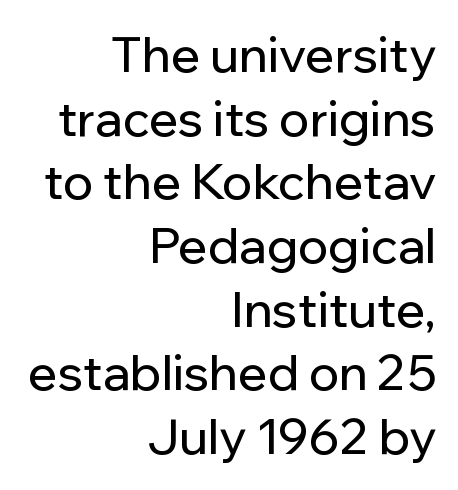
Q: Is the text italic (slanted)? A: No, it is upright.
Q: Is the typeface a serif or a sans-serif typeface? A: Sans-serif.
Q: Is the text underlined? A: No.
Q: How is the paragraph aligned? A: Right-aligned.
Q: Is the spacing between letters normal or unusually wide? A: Normal.
Q: Is the spacing between lines tight, normal or loose? A: Normal.
Q: Width (condensed, normal, or wide)? A: Normal.
Q: Stroke contrast? A: Low.
Q: x-height? A: Medium.
Q: Monospaced? A: No.
